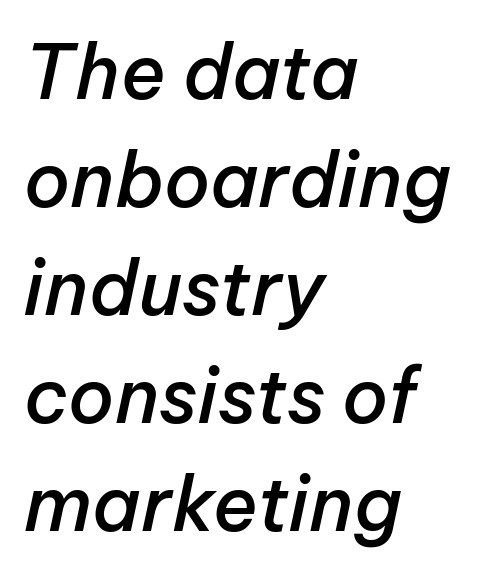
{"italic": "yes", "lean": "right", "slant_degrees": 12, "bold": "semi", "weight": "semibold", "width": "normal", "stroke_contrast": "low", "x_height": "medium", "monospaced": "no", "underline": "no", "align": "left", "line_spacing": "normal", "line_spacing_ratio": 1.44, "letter_spacing": "normal", "letter_spacing_em": 0.0, "glyph_px": 75}
